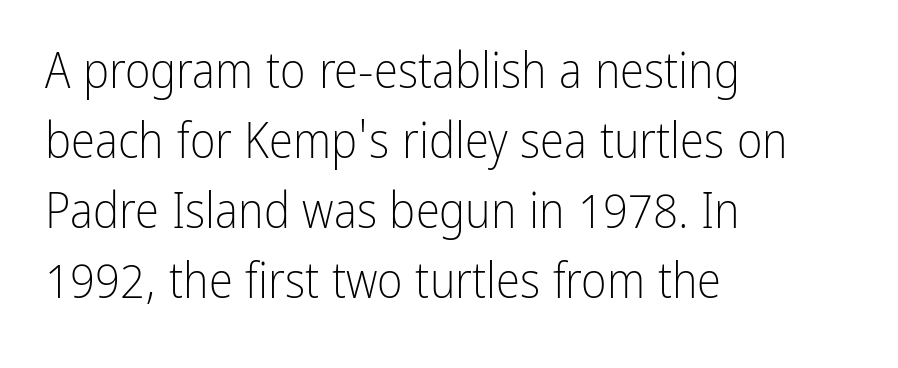
Q: Is the text bold? A: No.
Q: Is the text italic (slanted)? A: No, it is upright.
Q: Is the typeface a serif or a sans-serif typeface? A: Sans-serif.
Q: Is the text underlined? A: No.
Q: How is the paragraph aligned? A: Left-aligned.
Q: Is the spacing between letters normal or unusually wide? A: Normal.
Q: Is the spacing between lines tight, normal or loose? A: Normal.
Q: Width (condensed, normal, or wide)? A: Condensed.
Q: Stroke contrast? A: Low.
Q: x-height? A: Medium.
Q: Monospaced? A: No.
